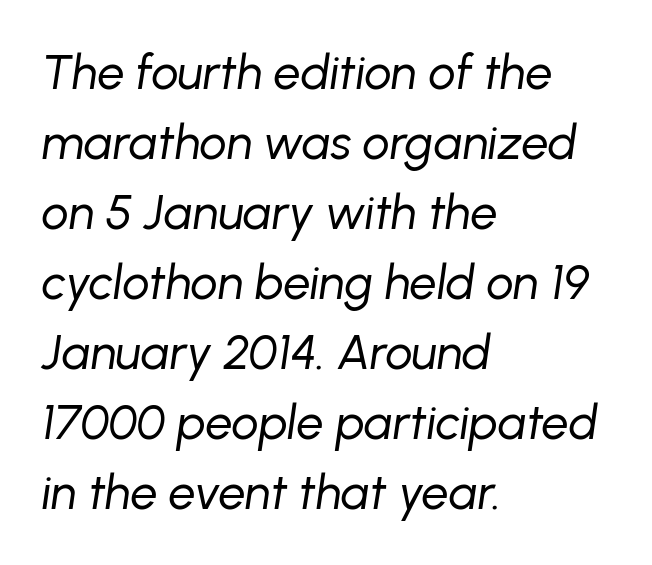
Q: Is the text bold? A: No.
Q: Is the text italic (slanted)? A: Yes, it leans right by about 8 degrees.
Q: Is the text underlined? A: No.
Q: How is the paragraph aligned? A: Left-aligned.
Q: Is the spacing between letters normal or unusually wide? A: Normal.
Q: Is the spacing between lines tight, normal or loose? A: Normal.
Q: Width (condensed, normal, or wide)? A: Normal.
Q: Stroke contrast? A: Low.
Q: x-height? A: Medium.
Q: Monospaced? A: No.
